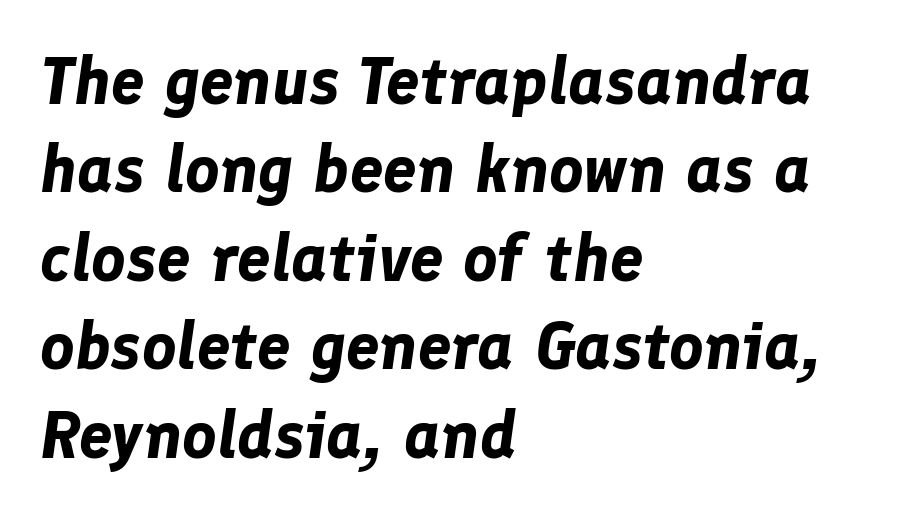
Q: Is the text bold? A: Yes.
Q: Is the text italic (slanted)? A: Yes, it leans right by about 8 degrees.
Q: Is the text underlined? A: No.
Q: How is the paragraph aligned? A: Left-aligned.
Q: Is the spacing between letters normal or unusually wide? A: Normal.
Q: Is the spacing between lines tight, normal or loose? A: Normal.
Q: Width (condensed, normal, or wide)? A: Normal.
Q: Stroke contrast? A: Low.
Q: x-height? A: Medium.
Q: Monospaced? A: No.
